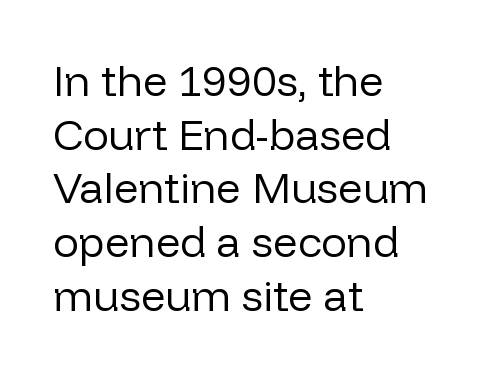
Q: Is the text bold? A: No.
Q: Is the text italic (slanted)? A: No, it is upright.
Q: Is the typeface a serif or a sans-serif typeface? A: Sans-serif.
Q: Is the text underlined? A: No.
Q: How is the paragraph aligned? A: Left-aligned.
Q: Is the spacing between letters normal or unusually wide? A: Normal.
Q: Is the spacing between lines tight, normal or loose? A: Normal.
Q: Width (condensed, normal, or wide)? A: Normal.
Q: Stroke contrast? A: Low.
Q: x-height? A: Medium.
Q: Monospaced? A: No.
